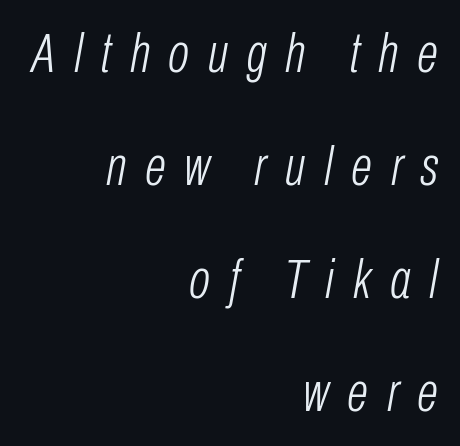
Weight: regular or lighter. Spacing between characters has been opened up far beyond the box default. Slant detected: the letters are inclined. Plain, unruled lines of type.
